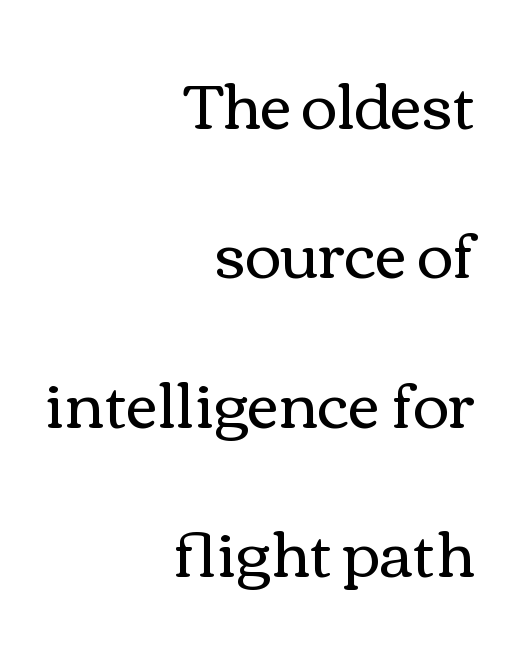
The image shows 62 px regular-weight, wide type, upright; set right-aligned, loose line spacing (2.41x), normal letter spacing, not underlined; medium stroke contrast and a medium x-height.
